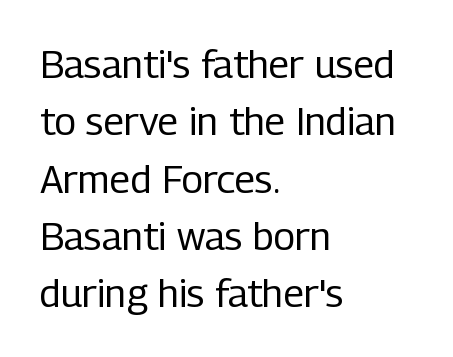
{"serif": "no", "italic": "no", "bold": "no", "weight": "regular", "width": "condensed", "stroke_contrast": "low", "x_height": "medium", "monospaced": "no", "underline": "no", "align": "left", "line_spacing": "normal", "line_spacing_ratio": 1.47, "letter_spacing": "normal", "letter_spacing_em": 0.0, "glyph_px": 39}
